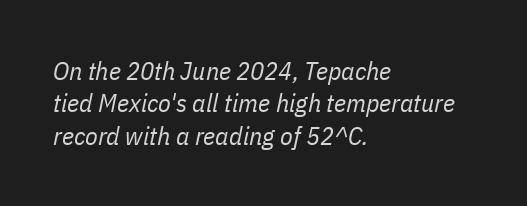
The image shows 26 px text type, italic (leaning right); set left-aligned, normal line spacing (1.25x), normal letter spacing, not underlined.
